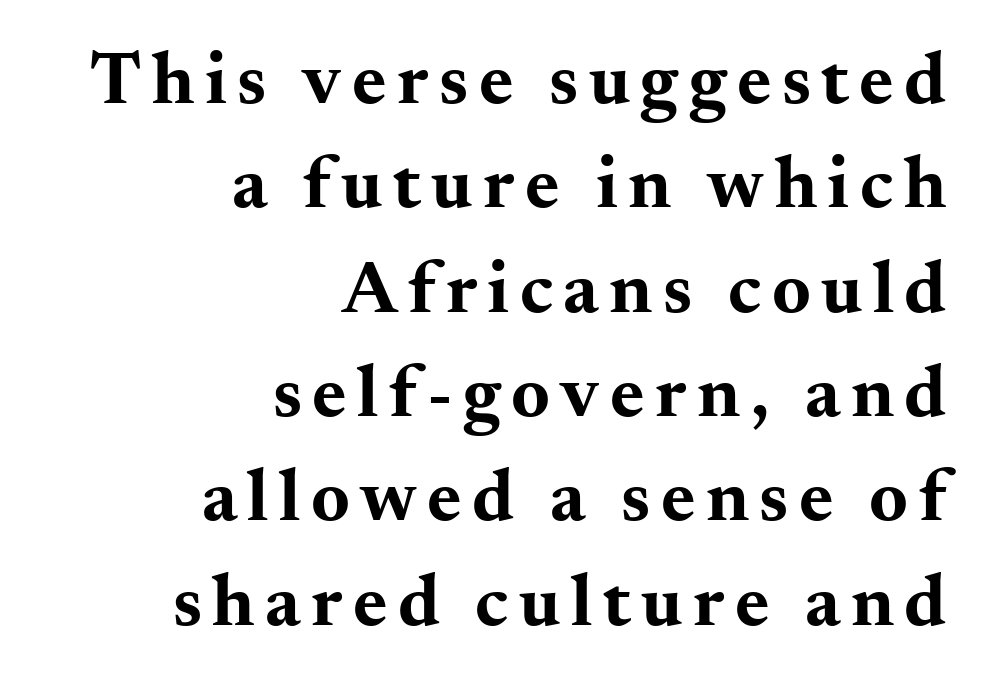
Think of a printed novel: that variable character pitch is what you see here. Quick note: interline space is typical. Does the weight exceed regular? Yes, all the way to bold. Yep, those are serifs on the letters.
